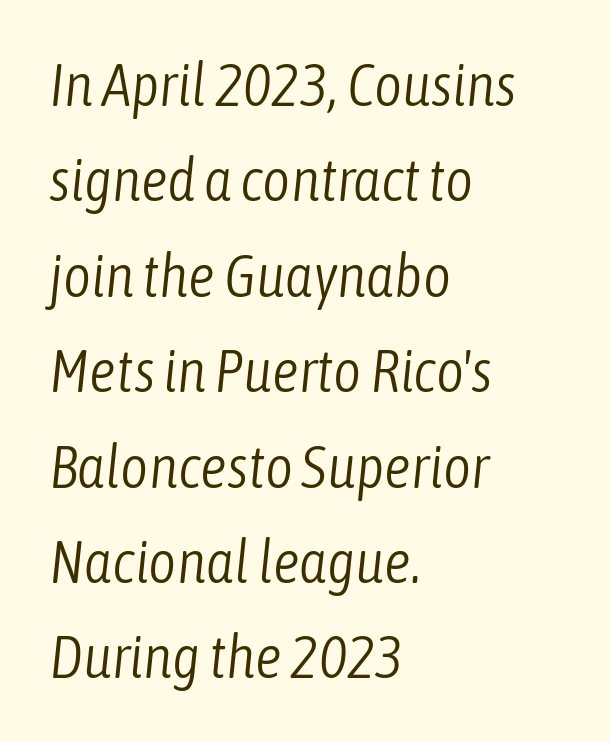
The image shows 60 px light, condensed type, italic (leaning right); set left-aligned, normal line spacing (1.59x), normal letter spacing, not underlined; low stroke contrast and a medium x-height.
